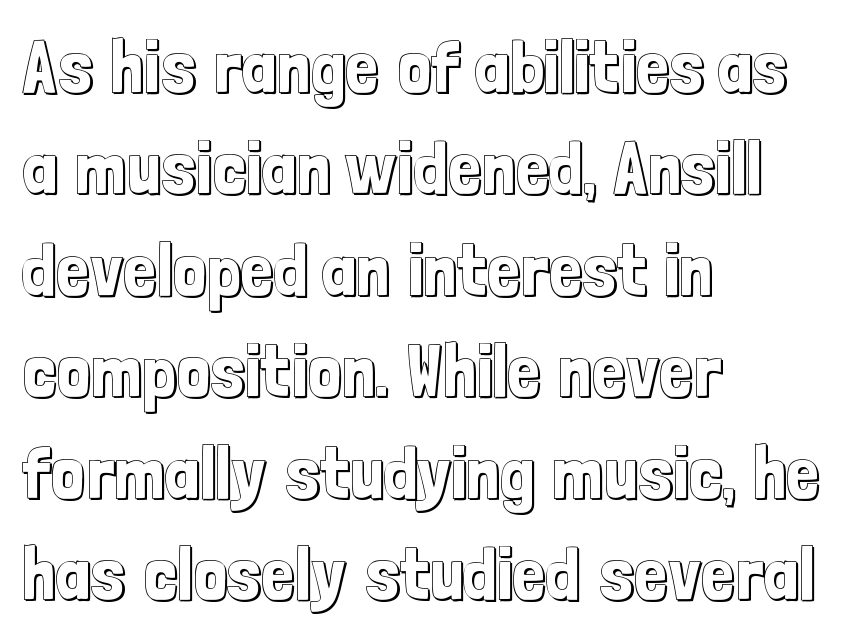
{"italic": "no", "width": "condensed", "x_height": "medium", "monospaced": "no", "underline": "no", "align": "left", "line_spacing": "normal", "line_spacing_ratio": 1.37, "letter_spacing": "normal", "letter_spacing_em": 0.0, "glyph_px": 74}
